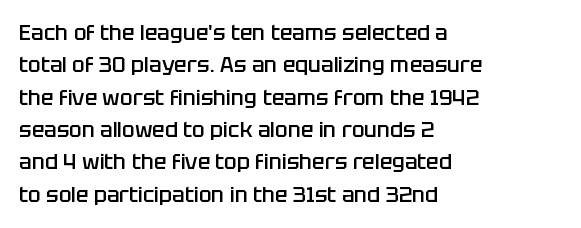
{"italic": "no", "bold": "semi", "underline": "no", "align": "left", "line_spacing": "normal", "line_spacing_ratio": 1.54, "letter_spacing": "normal", "letter_spacing_em": 0.0, "glyph_px": 21}
